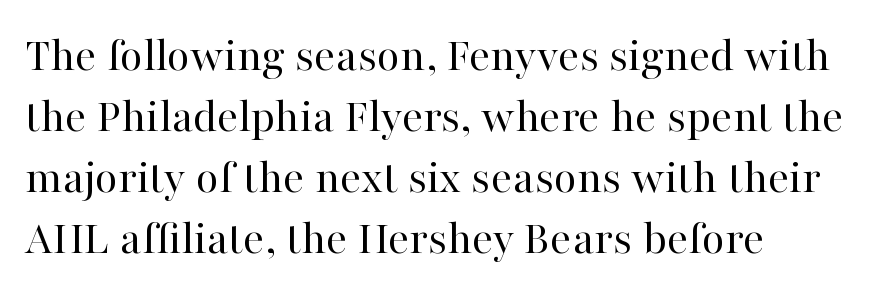
Q: Is the text bold? A: No.
Q: Is the text italic (slanted)? A: No, it is upright.
Q: Is the typeface a serif or a sans-serif typeface? A: Serif.
Q: Is the text underlined? A: No.
Q: How is the paragraph aligned? A: Left-aligned.
Q: Is the spacing between letters normal or unusually wide? A: Normal.
Q: Width (condensed, normal, or wide)? A: Normal.
Q: Stroke contrast? A: High.
Q: x-height? A: Medium.
Q: Monospaced? A: No.
